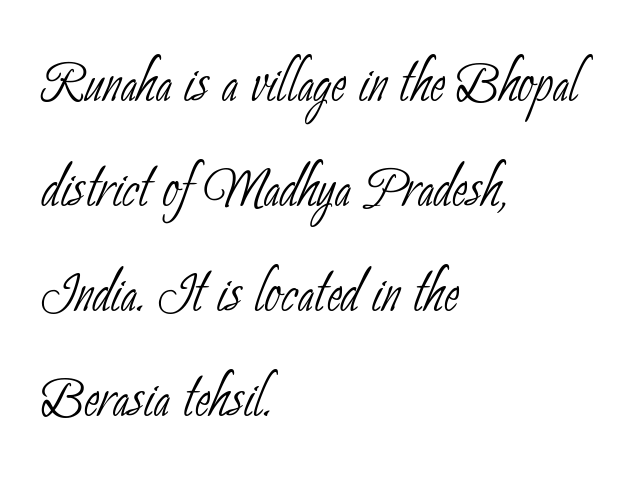
{"serif": "no", "bold": "no", "weight": "thin", "width": "condensed", "stroke_contrast": "low", "x_height": "small", "monospaced": "no", "underline": "no", "align": "left", "line_spacing": "normal", "line_spacing_ratio": 1.44, "letter_spacing": "normal", "letter_spacing_em": 0.0, "glyph_px": 73}
